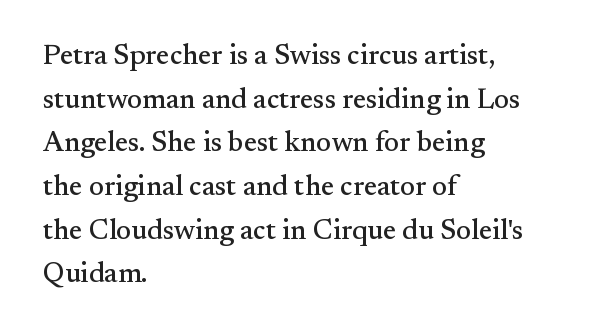
In terms of letterspacing, this is plain default setting. The text block is weighted toward the left margin, trailing off unevenly rightward. No italicization has been applied; the sample stays upright. Spacing verdict: proportional, widths tailored to each character. The lines sit at an ordinary, default distance from one another. Descender tails drop into unmarked territory.
